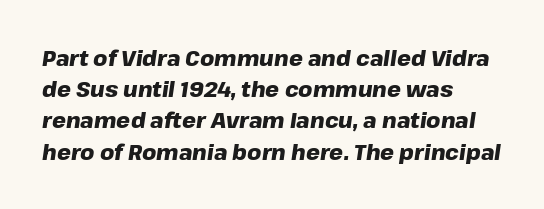
Q: Is the text bold? A: Yes.
Q: Is the text italic (slanted)? A: Yes, it leans right by about 8 degrees.
Q: Is the text underlined? A: No.
Q: How is the paragraph aligned? A: Left-aligned.
Q: Is the spacing between letters normal or unusually wide? A: Normal.
Q: Is the spacing between lines tight, normal or loose? A: Normal.
